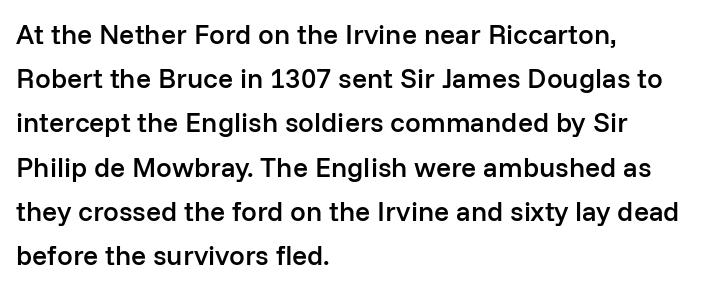
The image shows 28 px semibold sans-serif type, upright; set left-aligned, normal line spacing (1.58x), normal letter spacing, not underlined; low stroke contrast and a medium x-height.
